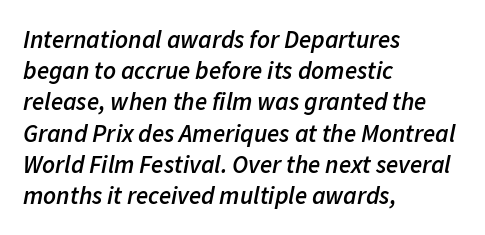
Q: Is the text bold? A: Semi-bold.
Q: Is the text italic (slanted)? A: Yes, it leans right by about 11 degrees.
Q: Is the text underlined? A: No.
Q: How is the paragraph aligned? A: Left-aligned.
Q: Is the spacing between letters normal or unusually wide? A: Normal.
Q: Is the spacing between lines tight, normal or loose? A: Normal.
